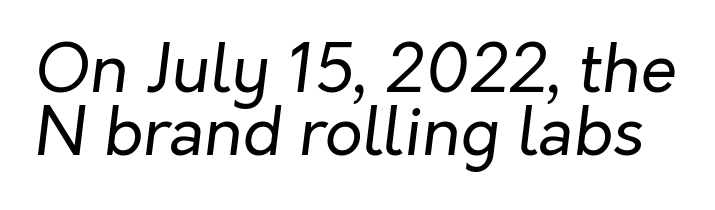
Q: Is the text bold? A: No.
Q: Is the text italic (slanted)? A: Yes, it leans right by about 7 degrees.
Q: Is the text underlined? A: No.
Q: Is the spacing between letters normal or unusually wide? A: Normal.
Q: Is the spacing between lines tight, normal or loose? A: Tight.
Q: Width (condensed, normal, or wide)? A: Normal.
Q: Stroke contrast? A: Low.
Q: x-height? A: Medium.
Q: Monospaced? A: No.
